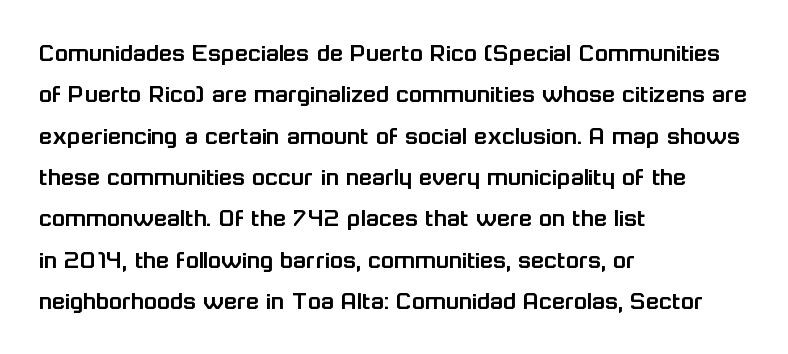
Q: Is the text italic (slanted)? A: No, it is upright.
Q: Is the text underlined? A: No.
Q: How is the paragraph aligned? A: Left-aligned.
Q: Is the spacing between letters normal or unusually wide? A: Normal.
Q: Is the spacing between lines tight, normal or loose? A: Normal.
